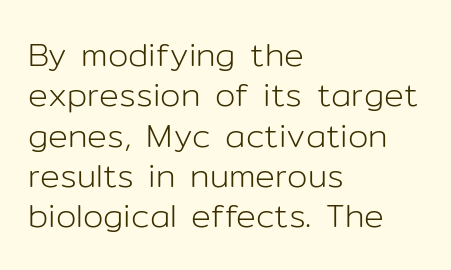
{"serif": "no", "italic": "no", "bold": "no", "weight": "light", "width": "normal", "stroke_contrast": "low", "x_height": "medium", "monospaced": "no", "underline": "no", "align": "left", "line_spacing_ratio": 1.22, "letter_spacing": "normal", "letter_spacing_em": 0.0, "glyph_px": 33}
